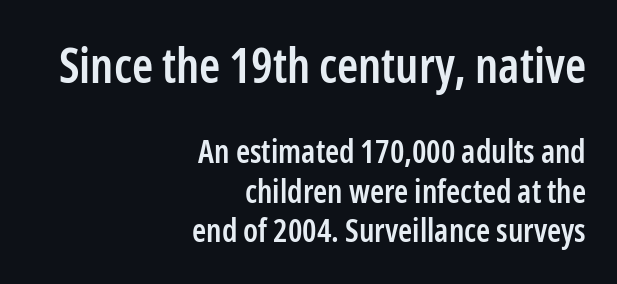
Q: Is the text bold? A: Semi-bold.
Q: Is the text italic (slanted)? A: No, it is upright.
Q: Is the typeface a serif or a sans-serif typeface? A: Sans-serif.
Q: Is the text underlined? A: No.
Q: How is the paragraph aligned? A: Right-aligned.
Q: Is the spacing between letters normal or unusually wide? A: Normal.
Q: Which block of text is set in a larger size, the first (top) or the second (bottom)? A: The first (top) one.
Q: Width (condensed, normal, or wide)? A: Condensed.
Q: Stroke contrast? A: Low.
Q: x-height? A: Medium.
Q: Monospaced? A: No.
